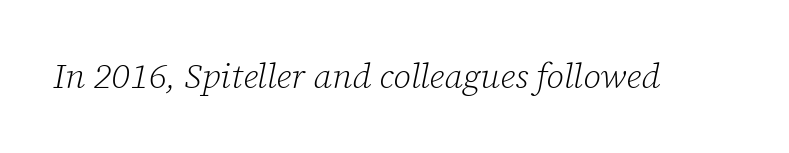
{"serif": "yes", "italic": "yes", "lean": "right", "slant_degrees": 12, "bold": "no", "weight": "light", "width": "normal", "stroke_contrast": "low", "x_height": "medium", "monospaced": "no", "underline": "no", "letter_spacing": "normal", "letter_spacing_em": 0.0, "glyph_px": 35}
